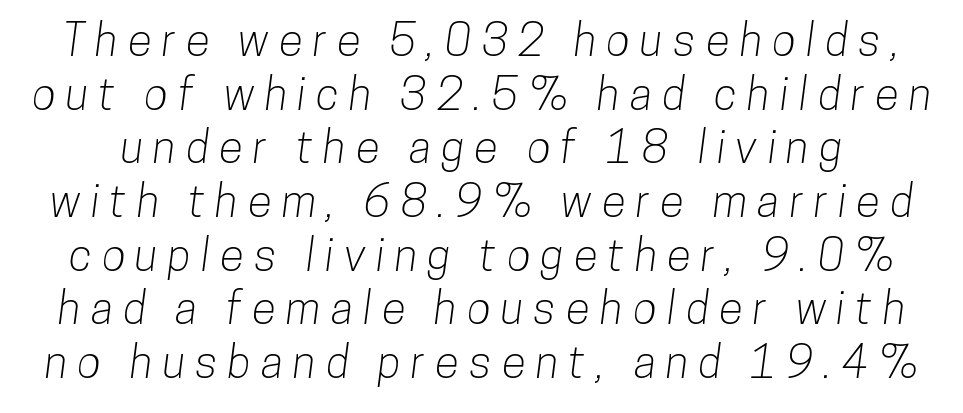
{"serif": "no", "width": "condensed", "stroke_contrast": "low", "x_height": "medium", "monospaced": "no", "underline": "no", "line_spacing_ratio": 1.22, "letter_spacing": "wide", "letter_spacing_em": 0.23, "glyph_px": 44}
